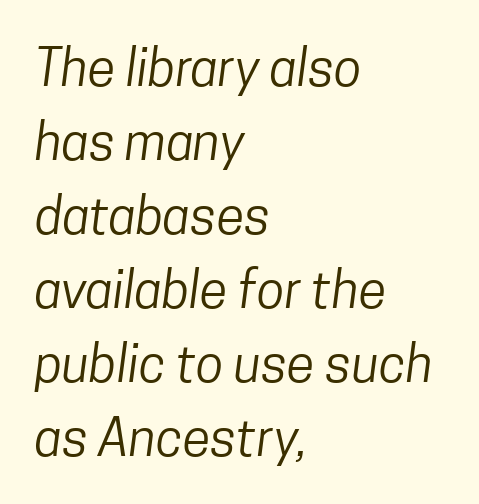
There is no visible air inserted between adjacent glyphs. Regarding leading, the lines here are spaced in the standard way. You can tell from the bare stems that sans-serif type was used. Line beginnings align vertically; line endings do not. Descenders are the only things crossing below the line. Caption: face not bold, strokes unweighted.
